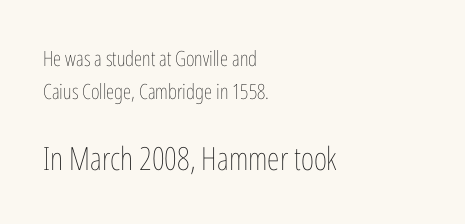
The image shows 32 px thin, condensed type, upright; set left-aligned, normal line spacing (1.59x), normal letter spacing, not underlined; the second (bottom) block is 1.52x larger; low stroke contrast and a medium x-height.
